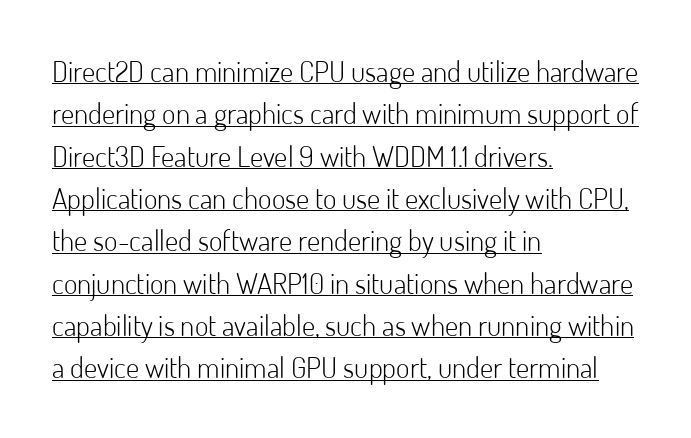
{"serif": "no", "italic": "no", "bold": "no", "weight": "light", "width": "normal", "stroke_contrast": "low", "x_height": "small", "monospaced": "no", "underline": "yes", "align": "left", "line_spacing": "normal", "line_spacing_ratio": 1.46, "letter_spacing": "normal", "letter_spacing_em": 0.0, "glyph_px": 29}
